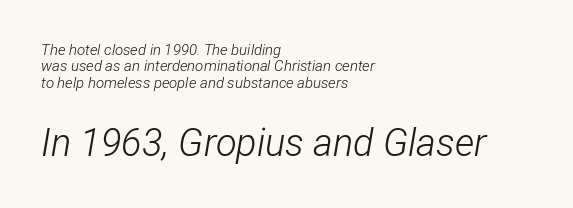
Q: Is the text bold? A: No.
Q: Is the text italic (slanted)? A: Yes, it leans right by about 12 degrees.
Q: Is the text underlined? A: No.
Q: How is the paragraph aligned? A: Left-aligned.
Q: Is the spacing between letters normal or unusually wide? A: Normal.
Q: Is the spacing between lines tight, normal or loose? A: Tight.
Q: Which block of text is set in a larger size, the first (top) or the second (bottom)? A: The second (bottom) one.
Q: Width (condensed, normal, or wide)? A: Condensed.
Q: Stroke contrast? A: Low.
Q: x-height? A: Medium.
Q: Monospaced? A: No.
